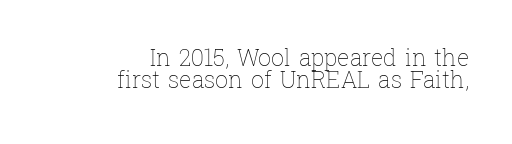
Q: Is the text bold? A: No.
Q: Is the text italic (slanted)? A: No, it is upright.
Q: Is the text underlined? A: No.
Q: How is the paragraph aligned? A: Right-aligned.
Q: Is the spacing between letters normal or unusually wide? A: Normal.
Q: Is the spacing between lines tight, normal or loose? A: Tight.
